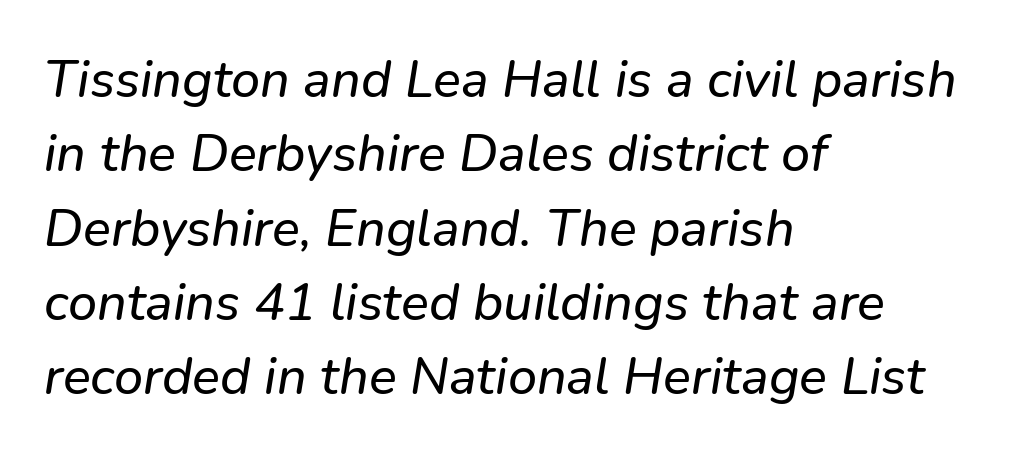
{"italic": "yes", "lean": "right", "slant_degrees": 9, "width": "normal", "stroke_contrast": "low", "x_height": "medium", "monospaced": "no", "underline": "no", "align": "left", "line_spacing": "normal", "line_spacing_ratio": 1.43, "letter_spacing": "normal", "letter_spacing_em": 0.0, "glyph_px": 52}
